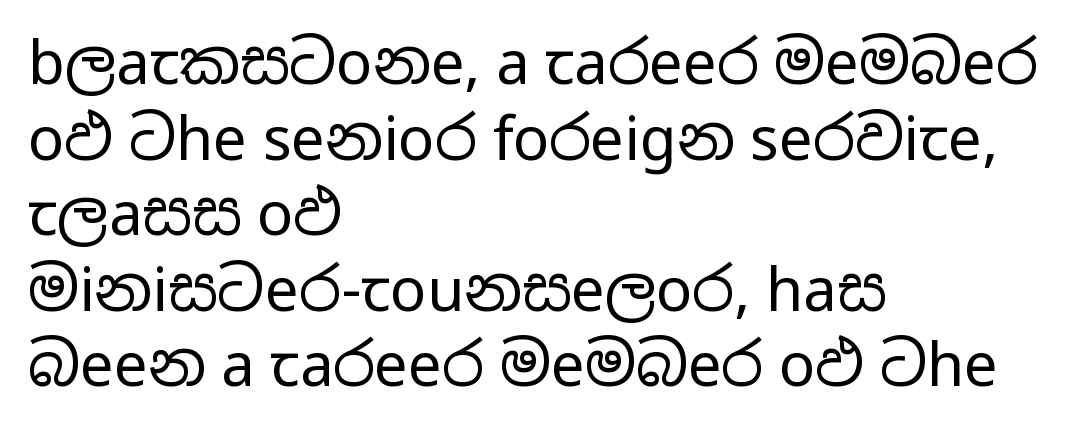
Which margin do the lines hug? The left one — the right edge is uneven. Each new line begins a customary step beneath the previous one. The letters advance in unequal steps, a hallmark of proportional type. The type family on display is of the sans-serif kind. You could call the tracking neutral — neither tight nor loose. The zone under the glyphs is completely vacant.
